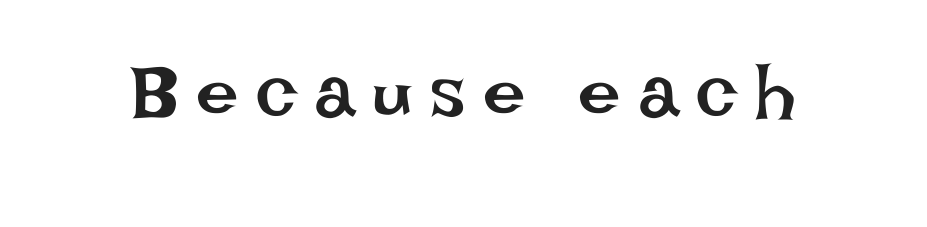
The image shows 76 px regular-weight type, upright; set unusually wide letter spacing (+0.23 em), not underlined; low stroke contrast and a large x-height.
